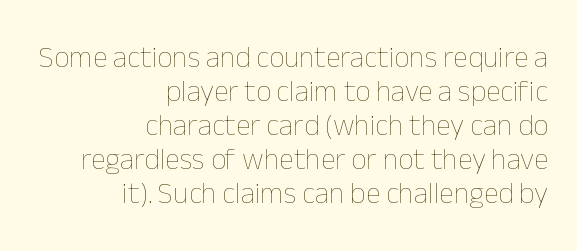
{"italic": "no", "bold": "no", "weight": "thin", "width": "normal", "stroke_contrast": "low", "x_height": "medium", "monospaced": "no", "underline": "no", "align": "right", "line_spacing": "tight", "line_spacing_ratio": 1.13, "letter_spacing": "normal", "letter_spacing_em": 0.0, "glyph_px": 30}
